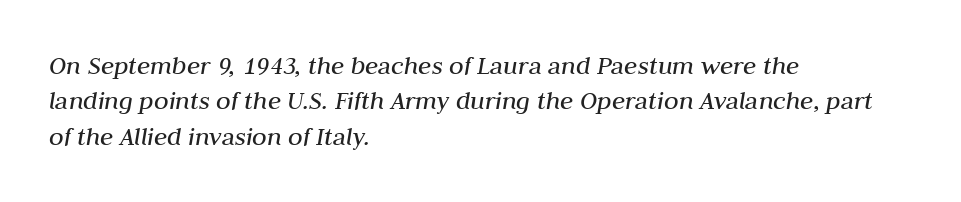
Nobody touched the tracking dial on this one. Weight: not bold — regular or lighter. The rendering anchors every line to the left-hand side. Students, observe: this is what conventionally led text looks like. Emphasis-style slanted type is in use. Honestly, there is no underline to notice here at all.
